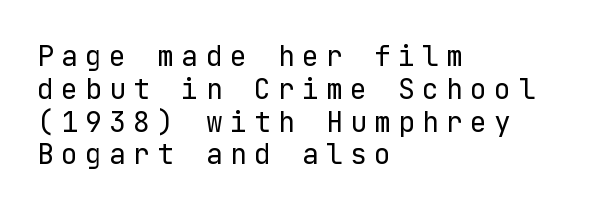
The lettering holds an erect, upright posture throughout. Letters have the restrained weight of plain body copy at most. Check under the words: just untouched page. To sum up the face: it is a sans, with no serifs. These lines are set flush left with a ragged right edge. Does extra space separate the letters? Yes, quite a lot of it.
